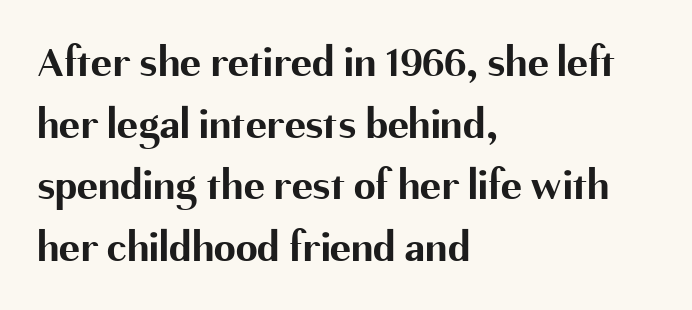
Q: Is the text bold? A: Yes.
Q: Is the text italic (slanted)? A: No, it is upright.
Q: Is the typeface a serif or a sans-serif typeface? A: Sans-serif.
Q: Is the text underlined? A: No.
Q: How is the paragraph aligned? A: Left-aligned.
Q: Is the spacing between letters normal or unusually wide? A: Normal.
Q: Is the spacing between lines tight, normal or loose? A: Normal.
Q: Width (condensed, normal, or wide)? A: Normal.
Q: Stroke contrast? A: Medium.
Q: x-height? A: Medium.
Q: Monospaced? A: No.
